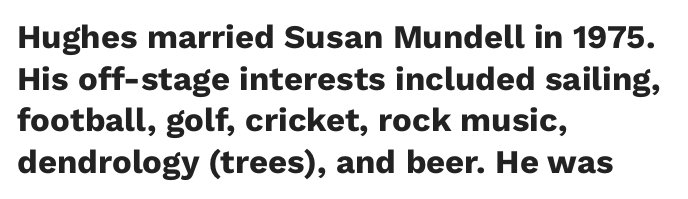
{"serif": "no", "italic": "no", "bold": "yes", "weight": "heavy", "width": "normal", "stroke_contrast": "low", "x_height": "medium", "monospaced": "no", "underline": "no", "align": "left", "line_spacing": "normal", "line_spacing_ratio": 1.26, "letter_spacing": "normal", "letter_spacing_em": 0.0, "glyph_px": 33}
